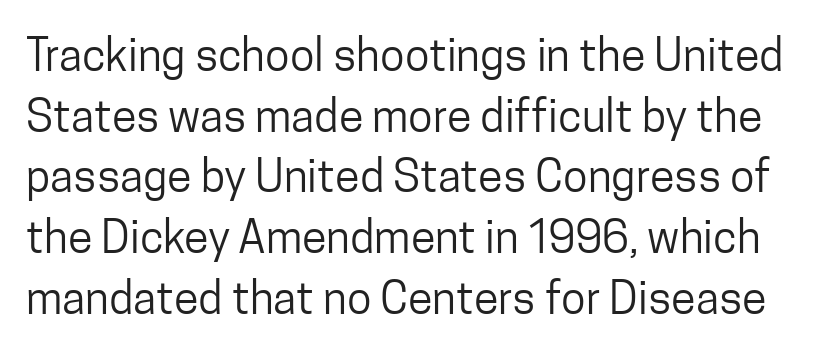
{"serif": "no", "italic": "no", "bold": "no", "weight": "regular", "width": "condensed", "stroke_contrast": "low", "x_height": "medium", "monospaced": "no", "underline": "no", "line_spacing": "normal", "line_spacing_ratio": 1.35, "letter_spacing": "normal", "letter_spacing_em": 0.0, "glyph_px": 45}
